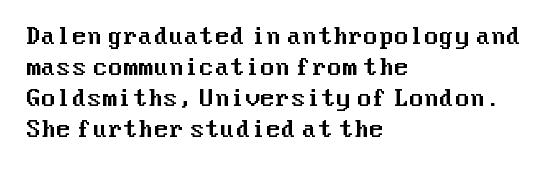
No italicization has been applied; the sample stays upright. The text block is weighted toward the left margin, trailing off unevenly rightward. Each row of text sits above clean, open space. Leading matches the norm, producing a regular column. Nobody touched the tracking dial on this one.
